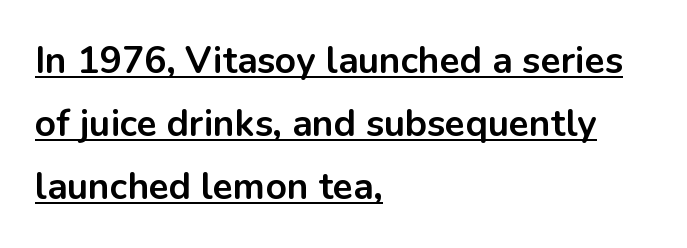
The image shows 37 px bold sans-serif type, upright; set left-aligned, normal line spacing (1.7x), normal letter spacing, underlined; low stroke contrast and a medium x-height.
